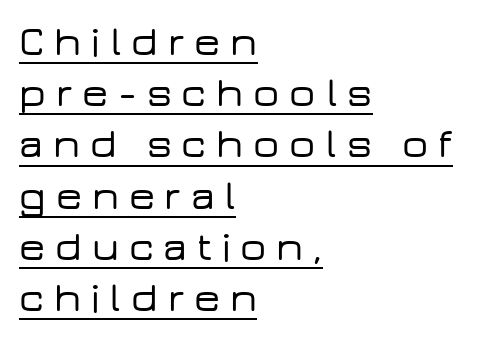
The image shows 41 px wide sans-serif type, upright; set left-aligned, normal line spacing (1.25x), unusually wide letter spacing (+0.24 em), underlined; low stroke contrast and a medium x-height.
